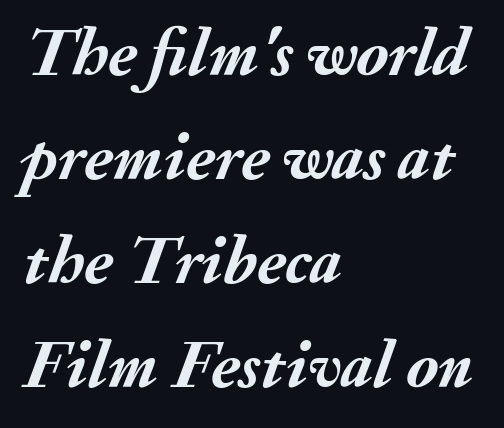
Honestly, there is no underline to notice here at all. The text carries the slant typical of an italic or oblique font. The passage is arranged the way most books set body copy — flush left. A normal amount of white space separates one row of letters from the next.
